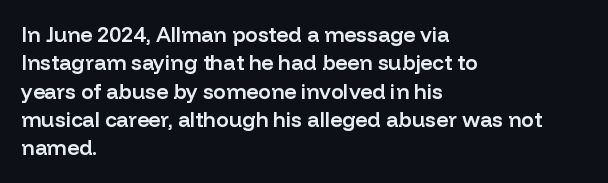
{"italic": "no", "bold": "semi", "underline": "no", "align": "left", "line_spacing": "normal", "line_spacing_ratio": 1.35, "letter_spacing": "normal", "letter_spacing_em": 0.0, "glyph_px": 21}
